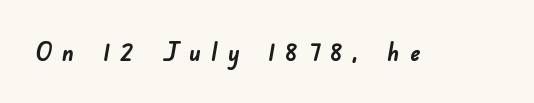
{"bold": "yes", "underline": "no", "letter_spacing": "wide", "letter_spacing_em": 0.4, "glyph_px": 25}
